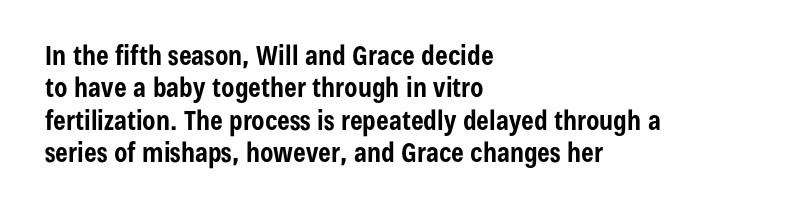
{"italic": "no", "bold": "yes", "underline": "no", "align": "left", "line_spacing_ratio": 1.2, "letter_spacing": "normal", "letter_spacing_em": 0.0, "glyph_px": 27}
